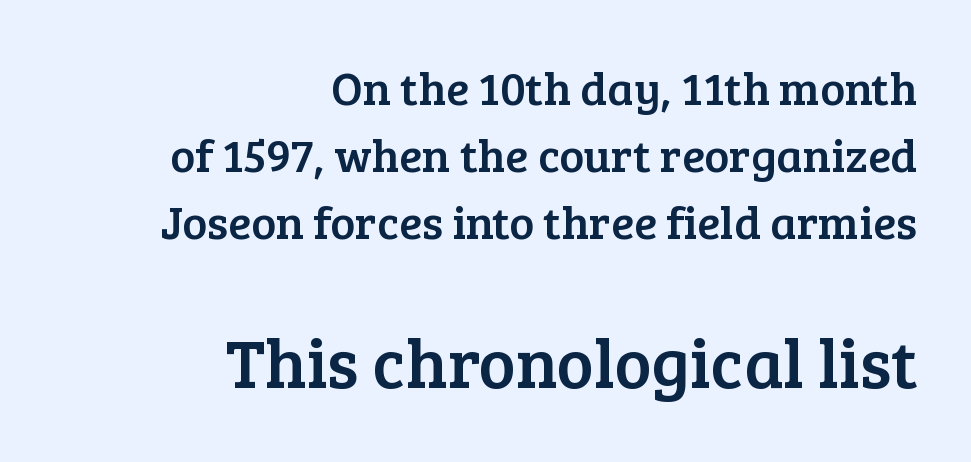
These lines are rendered in a variable-pitch font. Are there feet on the stems? There are — it's a serif. The second block has been scaled up relative to the first. Tracking value appears to be zero — textbook default spacing.
